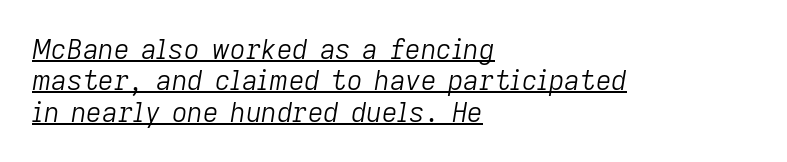
{"italic": "yes", "lean": "right", "slant_degrees": 9, "bold": "no", "underline": "yes", "align": "left", "line_spacing_ratio": 1.16, "letter_spacing": "normal", "letter_spacing_em": 0.0, "glyph_px": 27}
